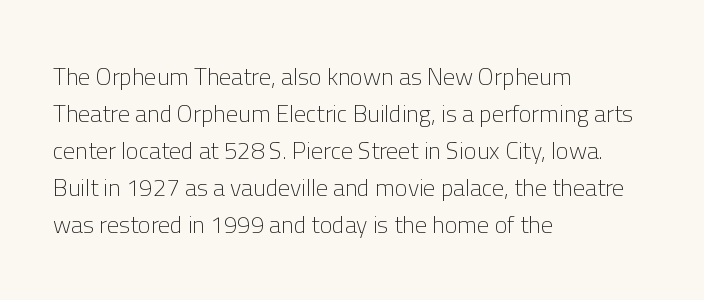
{"italic": "no", "bold": "no", "underline": "no", "align": "left", "line_spacing": "normal", "line_spacing_ratio": 1.54, "letter_spacing": "normal", "letter_spacing_em": 0.0, "glyph_px": 24}
